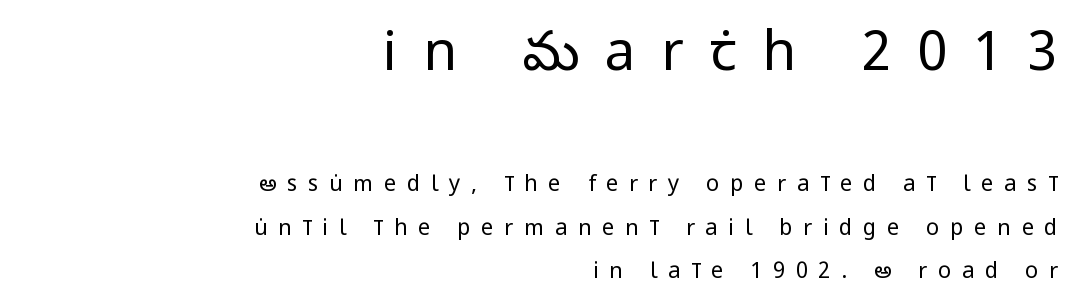
Casual observation: everything's shoved over to the right. Line spacing here is loose. The rendering shows plain stroke endings on the letterforms — a sans-serif design. There is plenty of visible air inserted between adjacent glyphs. Lines of text with bare space underneath. The rendering shrinks the type as you move from the upper chunk to the lower.
